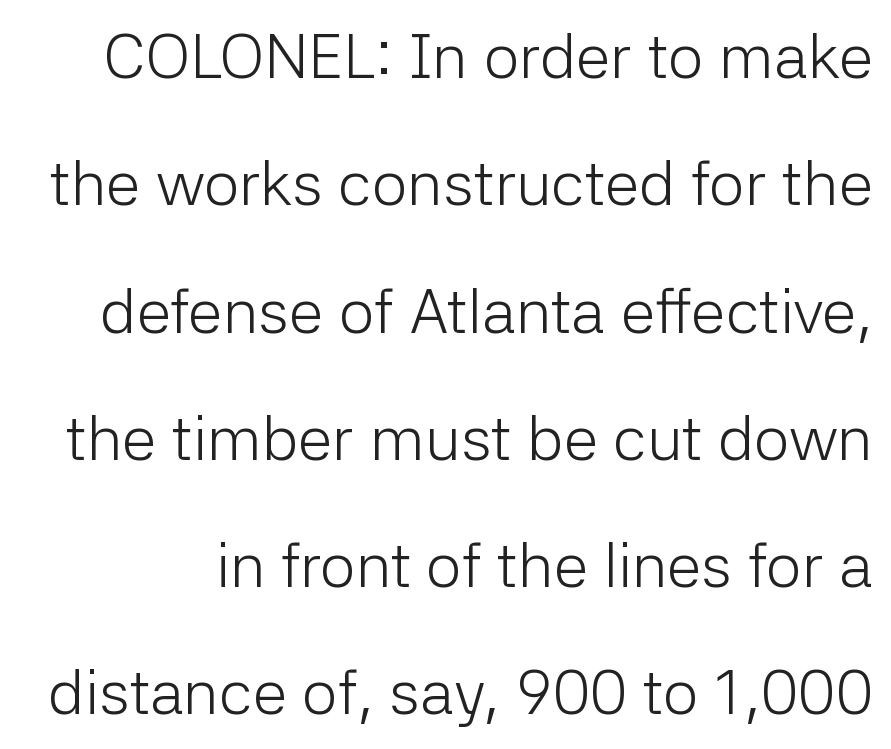
{"serif": "no", "italic": "no", "bold": "no", "weight": "light", "width": "normal", "stroke_contrast": "low", "x_height": "medium", "monospaced": "no", "underline": "no", "line_spacing": "loose", "line_spacing_ratio": 2.02, "letter_spacing": "normal", "letter_spacing_em": 0.0, "glyph_px": 63}
